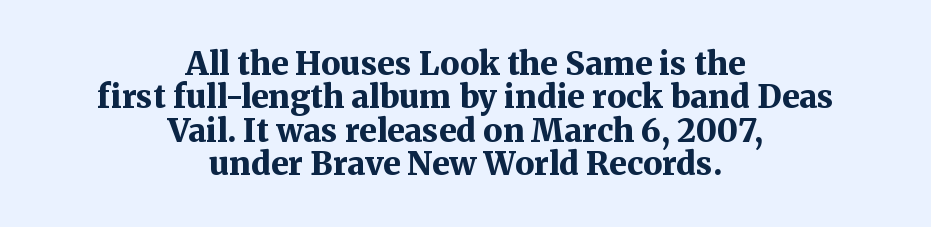
Nobody drew a line under any word here. Compared with typical paragraphs, the rows here are closer together. I'd describe the lettering as bold — thick and assertive. Posture: upright roman. This is serif lettering, the kind often seen in printed books.
